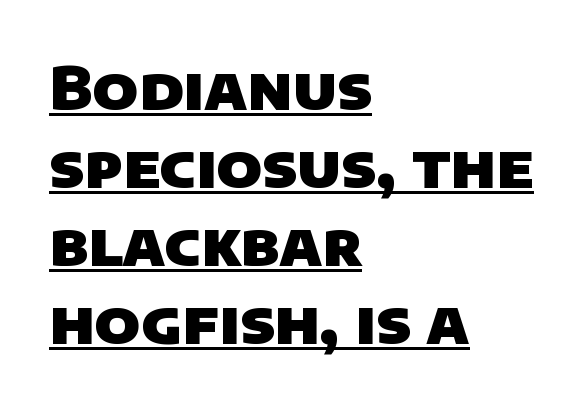
Vertically, the passage feels balanced, rows spaced as you'd expect. One-word summary of the alignment: left. These lines are composed in type without serifs. Looks like someone drew a line under every word here.
